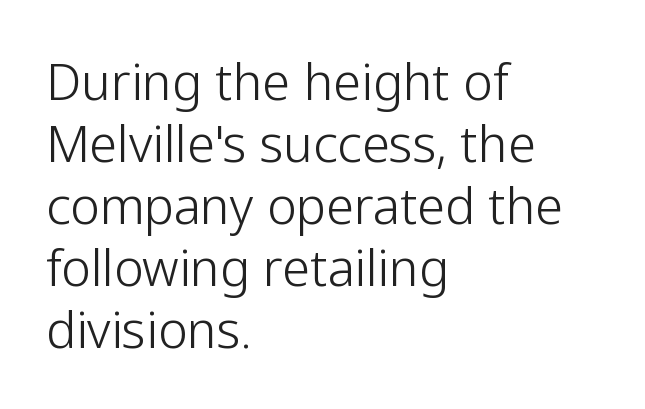
{"serif": "no", "italic": "no", "bold": "no", "weight": "light", "width": "normal", "stroke_contrast": "low", "x_height": "medium", "monospaced": "no", "underline": "no", "align": "left", "line_spacing_ratio": 1.24, "letter_spacing": "normal", "letter_spacing_em": 0.0, "glyph_px": 50}
